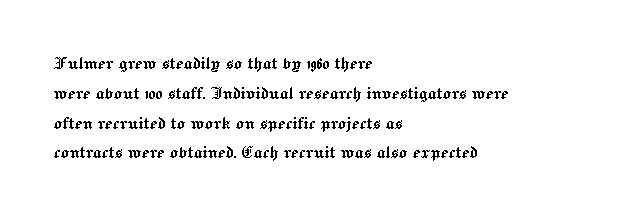
Q: Is the text italic (slanted)? A: No, it is upright.
Q: Is the text underlined? A: No.
Q: How is the paragraph aligned? A: Left-aligned.
Q: Is the spacing between letters normal or unusually wide? A: Normal.
Q: Is the spacing between lines tight, normal or loose? A: Normal.
